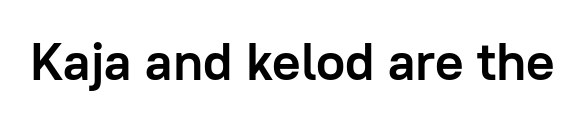
Q: Is the text bold? A: Yes.
Q: Is the text italic (slanted)? A: No, it is upright.
Q: Is the typeface a serif or a sans-serif typeface? A: Sans-serif.
Q: Is the text underlined? A: No.
Q: Is the spacing between letters normal or unusually wide? A: Normal.
Q: Width (condensed, normal, or wide)? A: Normal.
Q: Stroke contrast? A: Low.
Q: x-height? A: Medium.
Q: Monospaced? A: No.
